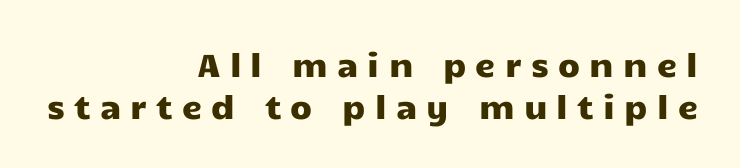
{"serif": "no", "italic": "no", "width": "wide", "stroke_contrast": "low", "x_height": "medium", "monospaced": "no", "underline": "no", "align": "right", "line_spacing": "normal", "line_spacing_ratio": 1.3, "letter_spacing": "wide", "letter_spacing_em": 0.29, "glyph_px": 32}
